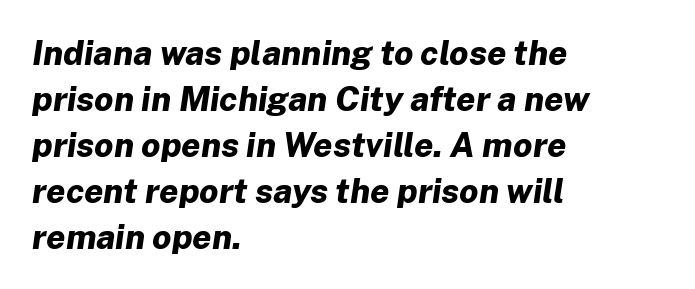
The image shows 34 px bold type, italic (leaning right); set left-aligned, normal line spacing (1.35x), normal letter spacing, not underlined; low stroke contrast and a medium x-height.
